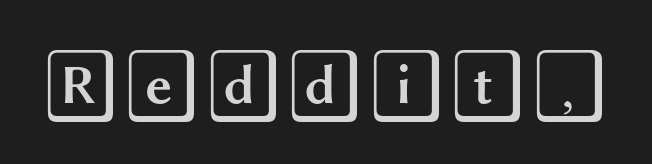
Every character sits straight up, as roman type does. What stands out about the letter spacing? Nothing — it is the standard amount. Words float on clear page, feet unadorned.
